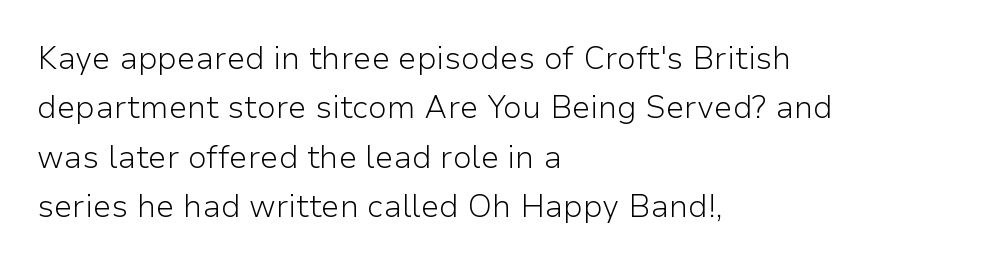
The image shows 31 px light sans-serif type, upright; set left-aligned, normal line spacing (1.59x), normal letter spacing, not underlined; low stroke contrast and a medium x-height.
